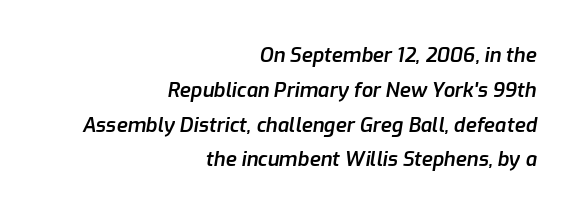
The image shows 20 px text type, italic (leaning right); set right-aligned, line spacing 1.74x, normal letter spacing, not underlined.
